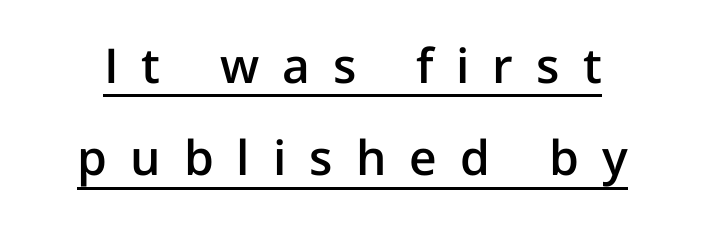
The image shows 48 px semibold sans-serif type, upright; set loose line spacing (1.92x), unusually wide letter spacing (+0.48 em), underlined; low stroke contrast and a medium x-height.
